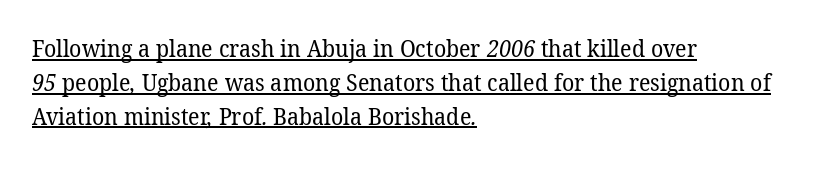
The image shows 23 px text type; set left-aligned, normal line spacing (1.47x), normal letter spacing, underlined.
